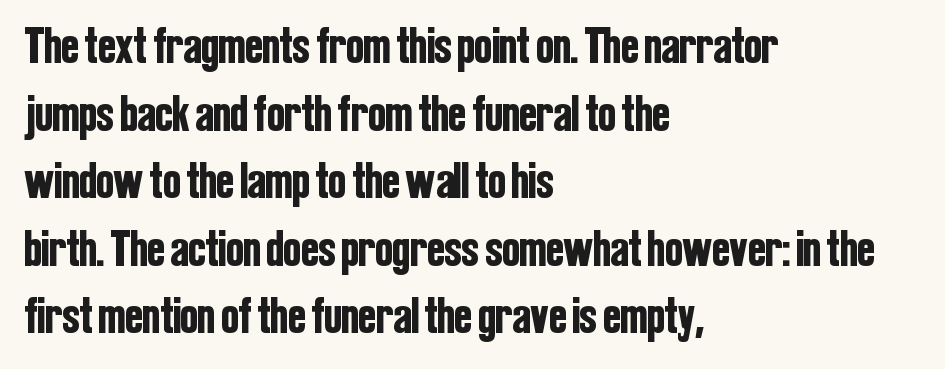
The letters stand straight up with perfectly vertical stems. You could not count columns in this text — the font is proportionally spaced. Clear beneath every line of the passage. These lines keep a tight, regular rhythm from letter to letter.
